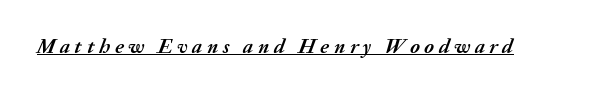
{"italic": "yes", "lean": "right", "slant_degrees": 20, "bold": "yes", "underline": "yes", "letter_spacing": "wide", "letter_spacing_em": 0.22, "glyph_px": 21}
